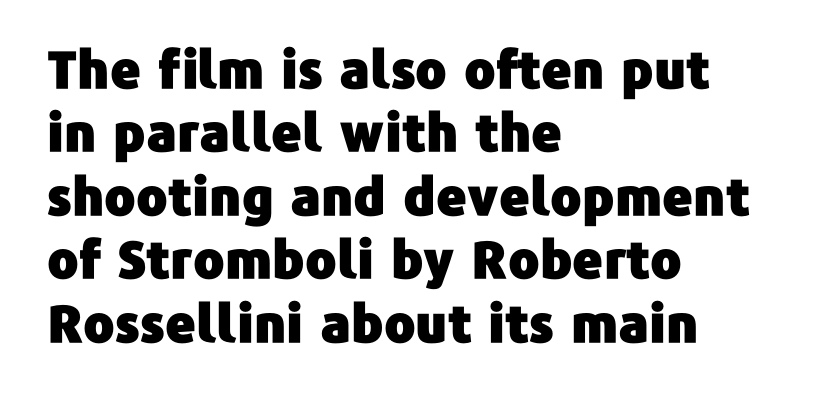
The setting favours the left margin, as ordinary paragraphs usually do. This rendering employs a face without finishing strokes, i.e., a sans-serif. Inter-character spacing is left at the font's built-in metrics. No word sits above an underline.
